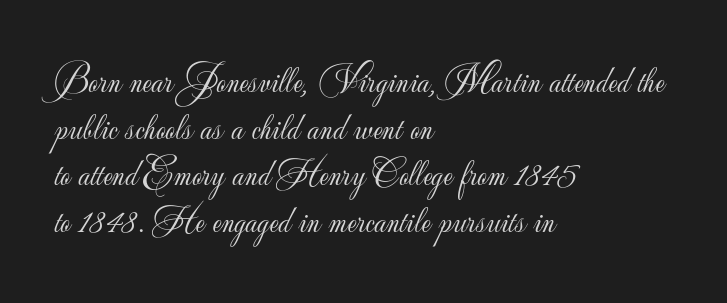
The gap between lines stays unmarked. Stems here are at most as thick as an everyday book face. Teacher's note: observe the even left margin — that is flush-left alignment. Think of a printed novel: that variable character pitch is what you see here. You could call the tracking neutral — neither tight nor loose.
